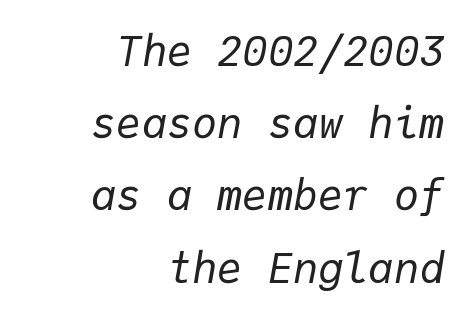
The image shows 42 px regular-weight type, italic (leaning right), monospaced; set right-aligned, line spacing 1.72x, normal letter spacing, not underlined; low stroke contrast and a medium x-height.
